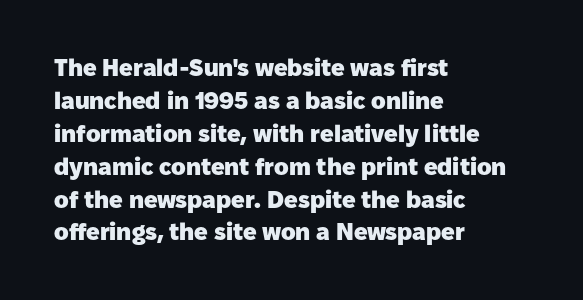
{"italic": "no", "bold": "yes", "underline": "no", "align": "left", "line_spacing": "normal", "line_spacing_ratio": 1.37, "letter_spacing": "normal", "letter_spacing_em": 0.0, "glyph_px": 24}
